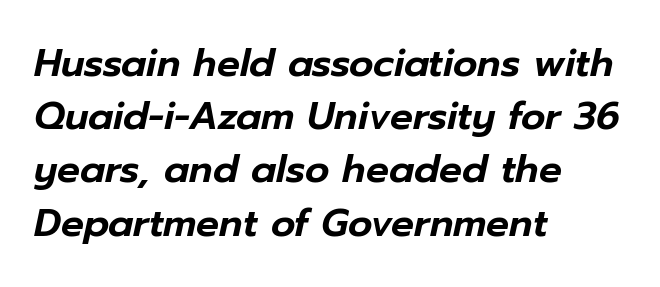
These lines keep a tight, regular rhythm from letter to letter. The face used here is proportionally spaced, like ordinary book or web type. Slant detected: the letters are inclined. The foot of each line stays bare and open. Normally led — the rows are evenly, conventionally spaced.
